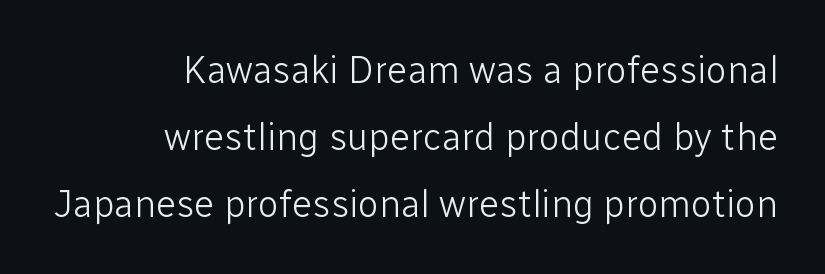
The image shows 38 px light sans-serif type, upright; set right-aligned, line spacing 1.76x, normal letter spacing, not underlined; low stroke contrast and a medium x-height.
